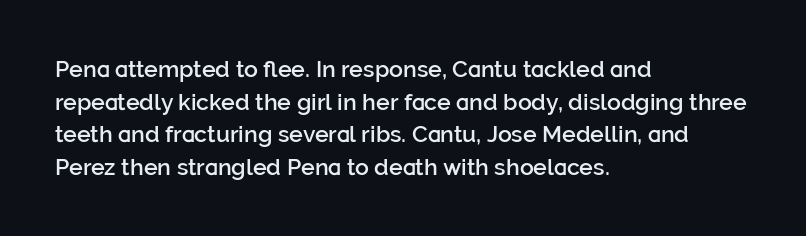
The image shows 23 px text type, upright; set left-aligned, normal line spacing (1.42x), normal letter spacing, not underlined.
